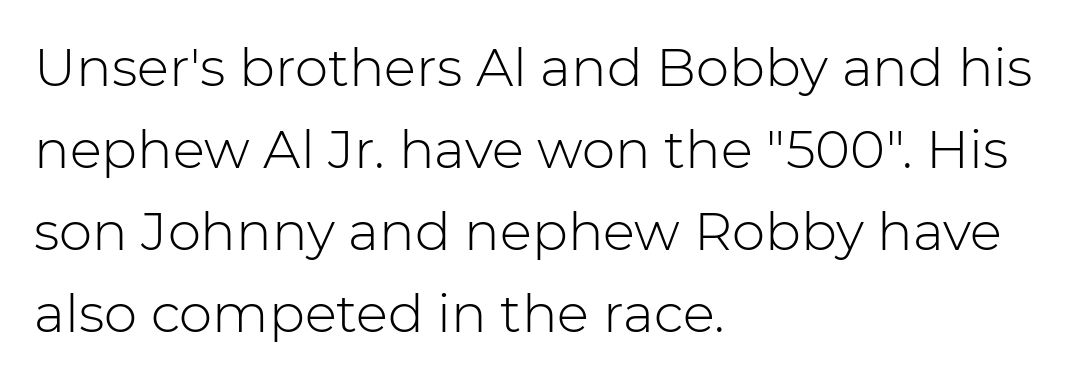
The image shows 53 px light sans-serif type, upright; set left-aligned, normal line spacing (1.55x), normal letter spacing, not underlined; low stroke contrast and a medium x-height.
